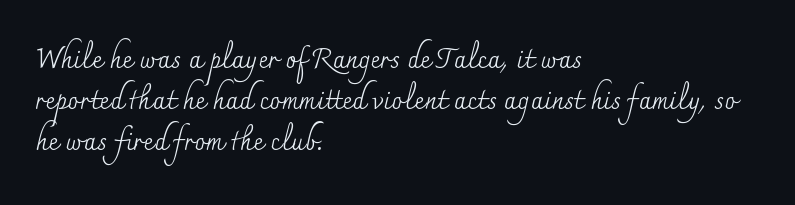
{"bold": "no", "underline": "no", "align": "left", "line_spacing": "normal", "line_spacing_ratio": 1.52, "letter_spacing": "normal", "letter_spacing_em": 0.0, "glyph_px": 27}
